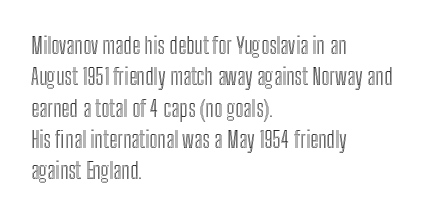
The image shows 23 px text type, upright; set left-aligned, normal line spacing (1.36x), normal letter spacing, not underlined.
